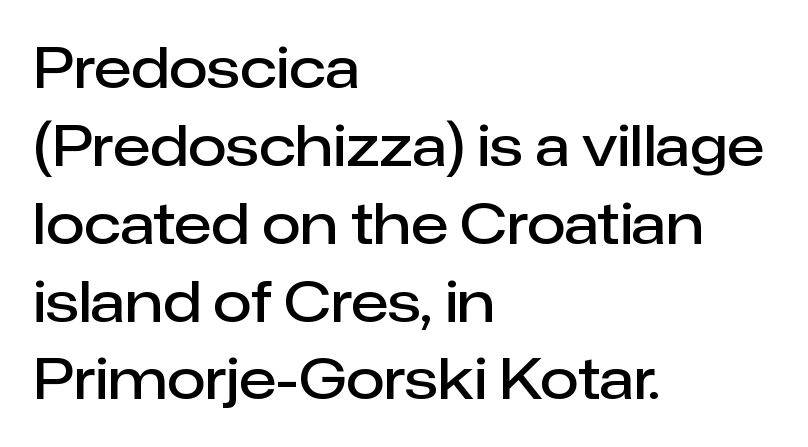
The image shows 56 px semibold sans-serif type, upright; set left-aligned, normal line spacing (1.39x), normal letter spacing, not underlined; low stroke contrast and a medium x-height.
